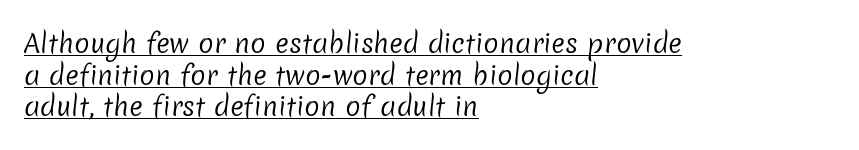
Q: Is the text bold? A: No.
Q: Is the text underlined? A: Yes.
Q: How is the paragraph aligned? A: Left-aligned.
Q: Is the spacing between letters normal or unusually wide? A: Normal.
